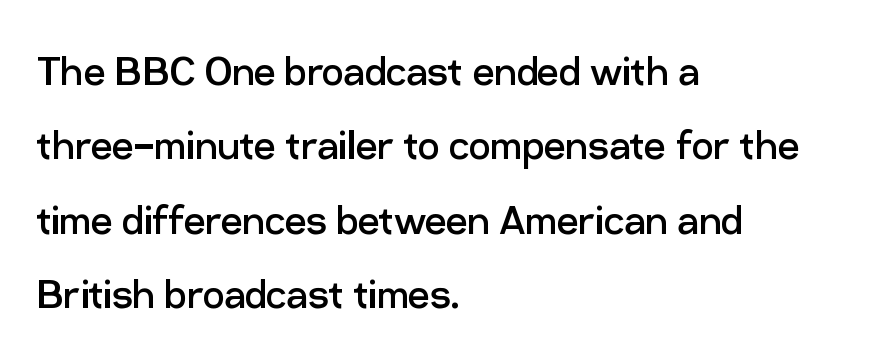
Q: Is the text bold? A: No.
Q: Is the text italic (slanted)? A: No, it is upright.
Q: Is the typeface a serif or a sans-serif typeface? A: Sans-serif.
Q: Is the text underlined? A: No.
Q: How is the paragraph aligned? A: Left-aligned.
Q: Is the spacing between letters normal or unusually wide? A: Normal.
Q: Is the spacing between lines tight, normal or loose? A: Normal.
Q: Width (condensed, normal, or wide)? A: Normal.
Q: Stroke contrast? A: Low.
Q: x-height? A: Medium.
Q: Monospaced? A: No.
